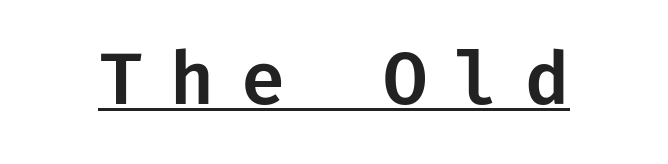
{"serif": "no", "italic": "no", "width": "normal", "stroke_contrast": "low", "x_height": "medium", "underline": "yes", "letter_spacing": "wide", "letter_spacing_em": 0.37, "glyph_px": 72}
